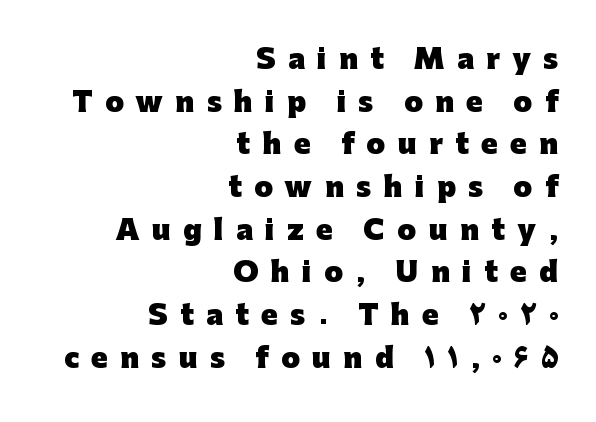
{"italic": "no", "bold": "yes", "underline": "no", "align": "right", "line_spacing": "normal", "line_spacing_ratio": 1.58, "letter_spacing": "wide", "letter_spacing_em": 0.46, "glyph_px": 27}
